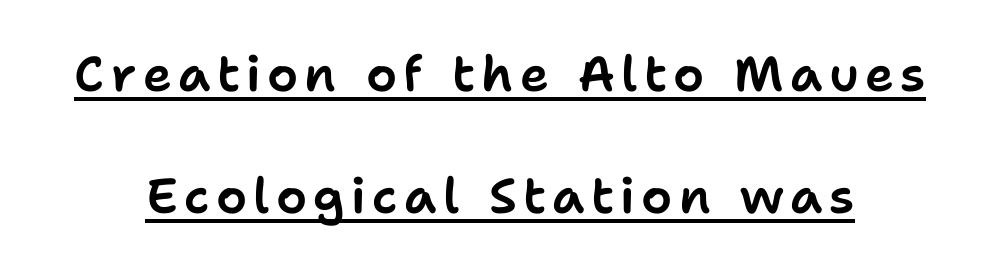
This sample uses an upright cut, with every glyph sitting square on the baseline. Note the varied advance widths — an 'i' is clearly narrower than an 'm'. This block would shrink considerably if given ordinary leading; it's expanded now. Check the space under the baseline: a stroke is drawn there. In terms of letterform style, serifs are entirely absent.
